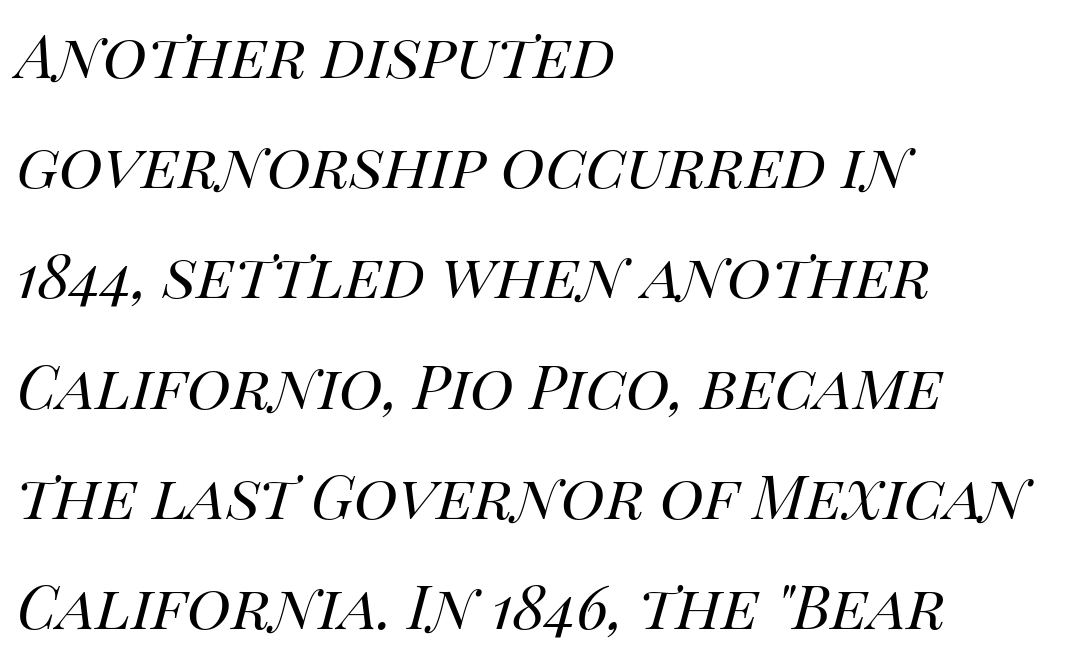
What stands out about the letter spacing? Nothing — it is the standard amount. The specimen omits any rule beneath the text block's lines. Left-aligned paragraph, ragged on the right. Note the varied advance widths — an 'i' is clearly narrower than an 'm'.
